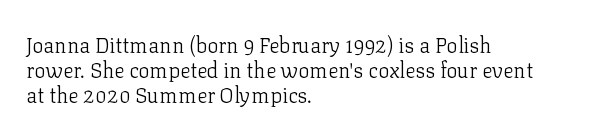
The letterforms sit shoulder to shoulder at normal distance. Typeset ragged right — the left edge is the straight one. The lettering holds an erect, upright posture throughout. Vertical stems look standard width or narrower in stroke. Beneath every word, the page is bare.
